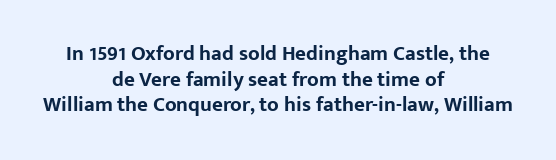
{"italic": "no", "bold": "yes", "underline": "no", "align": "center", "line_spacing_ratio": 1.22, "letter_spacing": "normal", "letter_spacing_em": 0.0, "glyph_px": 21}
